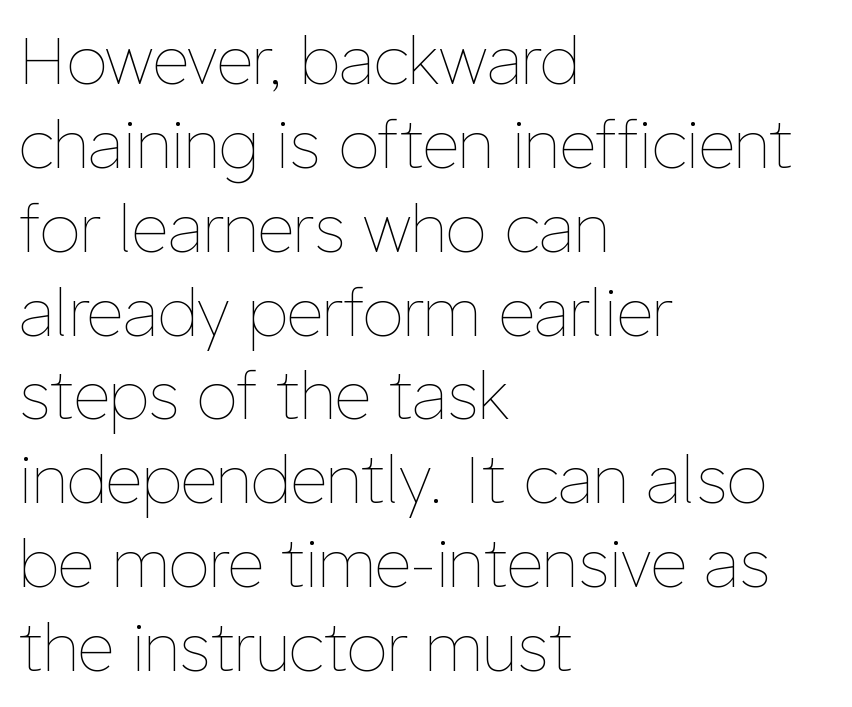
{"italic": "no", "bold": "no", "weight": "thin", "width": "normal", "stroke_contrast": "low", "x_height": "medium", "monospaced": "no", "underline": "no", "align": "left", "line_spacing": "normal", "line_spacing_ratio": 1.29, "letter_spacing": "normal", "letter_spacing_em": 0.0, "glyph_px": 65}
